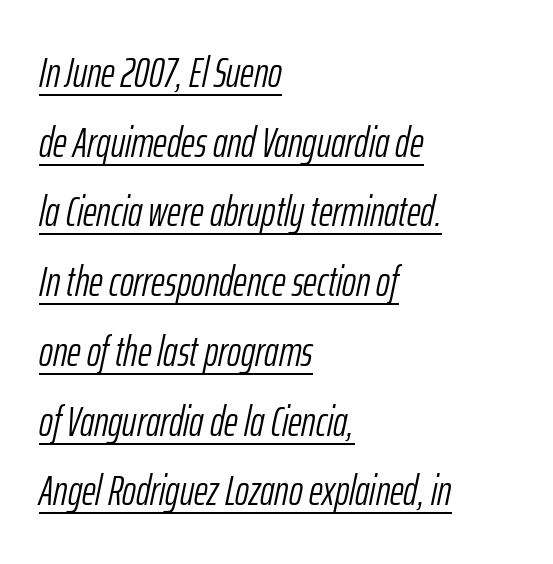
Q: Is the text bold? A: No.
Q: Is the text italic (slanted)? A: Yes, it leans right by about 12 degrees.
Q: Is the text underlined? A: Yes.
Q: How is the paragraph aligned? A: Left-aligned.
Q: Is the spacing between letters normal or unusually wide? A: Normal.
Q: Is the spacing between lines tight, normal or loose? A: Normal.
Q: Width (condensed, normal, or wide)? A: Condensed.
Q: Stroke contrast? A: Low.
Q: x-height? A: Medium.
Q: Monospaced? A: No.
